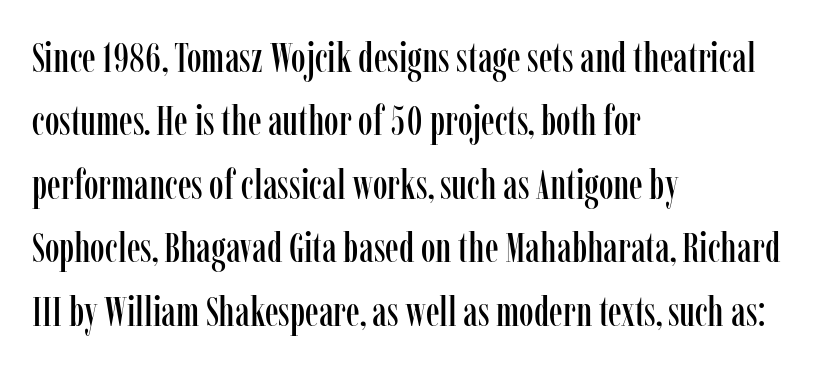
{"serif": "yes", "italic": "no", "width": "condensed", "stroke_contrast": "low", "x_height": "medium", "monospaced": "no", "underline": "no", "align": "left", "line_spacing": "normal", "line_spacing_ratio": 1.51, "letter_spacing": "normal", "letter_spacing_em": 0.0, "glyph_px": 42}
